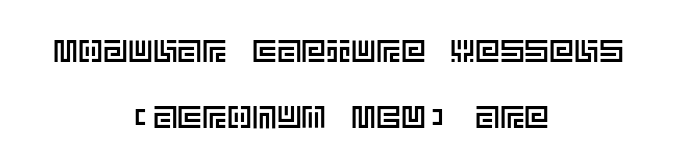
Italic? Not at all — the glyphs are vertical. The rag falls on both sides of this text block equally. Compared with typical body copy, the letter spacing here is the same. Successive baselines arrive slowly, with a big drop between each. The space directly below the letters is spotless.
